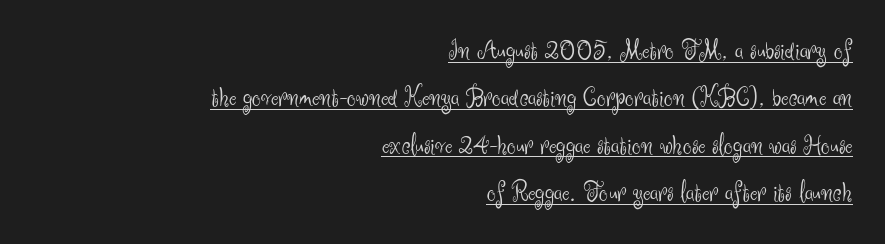
Q: Is the text bold? A: No.
Q: Is the text italic (slanted)? A: No, it is upright.
Q: Is the typeface a serif or a sans-serif typeface? A: Sans-serif.
Q: Is the text underlined? A: Yes.
Q: How is the paragraph aligned? A: Right-aligned.
Q: Is the spacing between letters normal or unusually wide? A: Normal.
Q: Is the spacing between lines tight, normal or loose? A: Normal.
Q: Width (condensed, normal, or wide)? A: Normal.
Q: Stroke contrast? A: Medium.
Q: x-height? A: Small.
Q: Monospaced? A: No.
